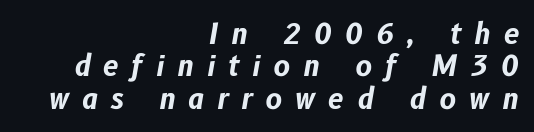
The face used here has a pronounced slope to its letters. A typesetter would call this heavily tracked-out type. The rendering uses a bold face; every stroke is thick and dark. The baseline area is clear.
